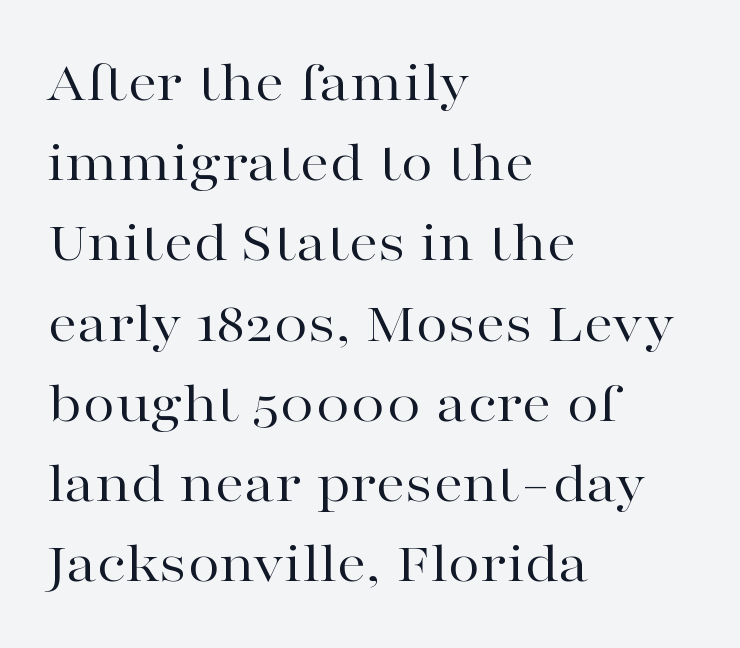
Q: Is the text bold? A: No.
Q: Is the text italic (slanted)? A: No, it is upright.
Q: Is the typeface a serif or a sans-serif typeface? A: Serif.
Q: Is the text underlined? A: No.
Q: How is the paragraph aligned? A: Left-aligned.
Q: Is the spacing between letters normal or unusually wide? A: Normal.
Q: Is the spacing between lines tight, normal or loose? A: Normal.
Q: Width (condensed, normal, or wide)? A: Wide.
Q: Stroke contrast? A: High.
Q: x-height? A: Medium.
Q: Monospaced? A: No.
